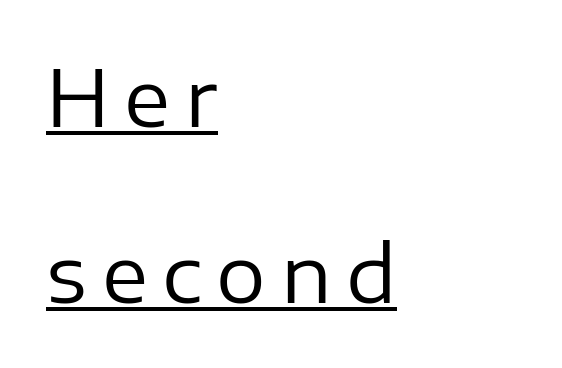
Q: Is the text bold? A: No.
Q: Is the text italic (slanted)? A: No, it is upright.
Q: Is the typeface a serif or a sans-serif typeface? A: Sans-serif.
Q: Is the text underlined? A: Yes.
Q: How is the paragraph aligned? A: Left-aligned.
Q: Is the spacing between lines tight, normal or loose? A: Loose.
Q: Width (condensed, normal, or wide)? A: Normal.
Q: Stroke contrast? A: Low.
Q: x-height? A: Medium.
Q: Monospaced? A: No.
